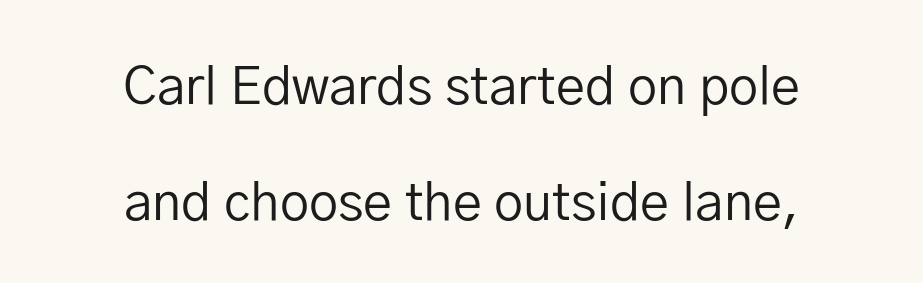
The line-height multiplier appears high, well above default. The rendering uses natural spacing where letterforms have individual widths. These glyphs show unthickened strokes, regular width or finer. The text block is weighted toward neither margin, spreading evenly from the middle. Honestly, there is no underline to notice here at all. Students, note that the glyphs here touch the page at normal intervals.
